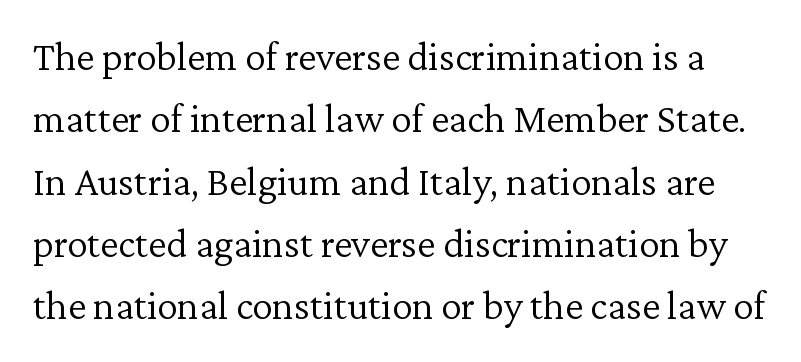
The image shows 41 px light serif type, upright; set normal line spacing (1.52x), normal letter spacing, not underlined; low stroke contrast and a medium x-height.
